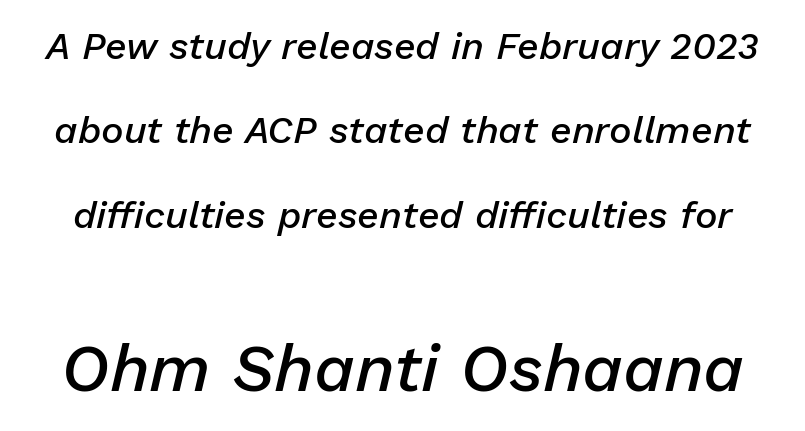
The image shows 66 px semibold type, italic (leaning right); set loose line spacing (2.22x), normal letter spacing, not underlined; the second (bottom) block is 1.74x larger; low stroke contrast and a medium x-height.
